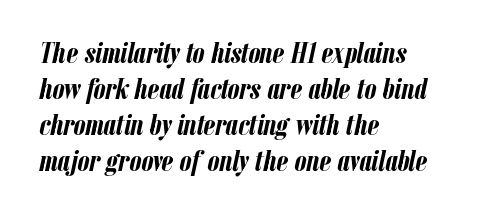
There's an unmistakable incline to the writing here. Words appear dense and cohesive because spacing is normal. The words here are not underlined. The letters are bold, with thick, heavy strokes.
